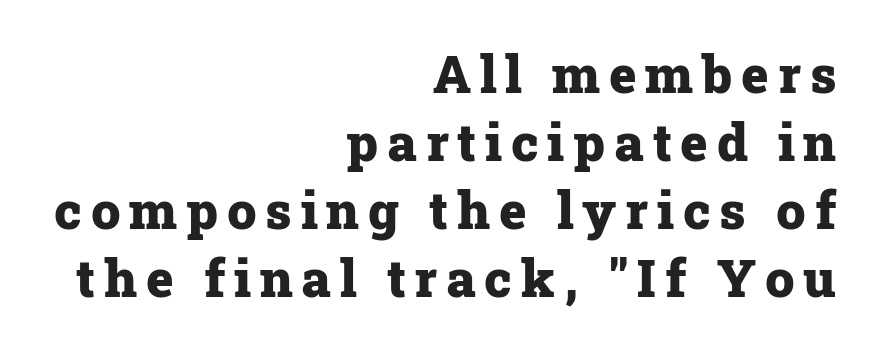
The image shows 52 px heavy serif type, upright; set right-aligned, normal line spacing (1.31x), not underlined; low stroke contrast and a medium x-height.
